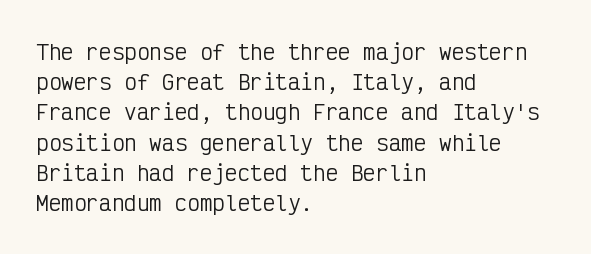
Q: Is the text bold? A: No.
Q: Is the text italic (slanted)? A: No, it is upright.
Q: Is the text underlined? A: No.
Q: How is the paragraph aligned? A: Left-aligned.
Q: Is the spacing between letters normal or unusually wide? A: Normal.
Q: Is the spacing between lines tight, normal or loose? A: Normal.
